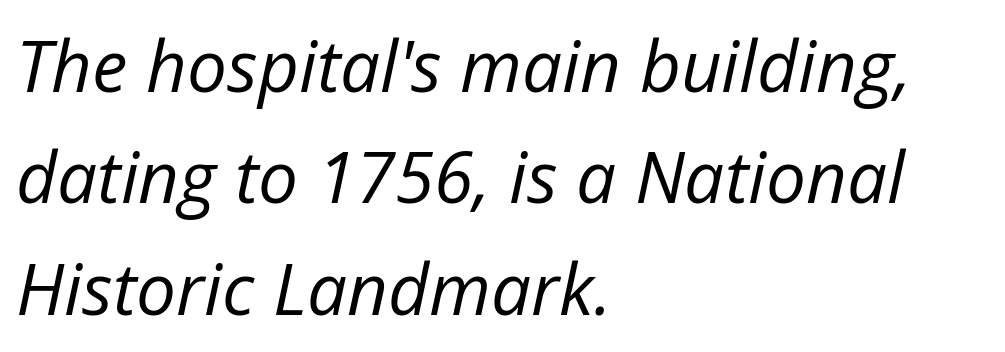
The image shows 71 px regular-weight type, italic (leaning right); set left-aligned, normal line spacing (1.57x), normal letter spacing, not underlined; low stroke contrast and a medium x-height.
